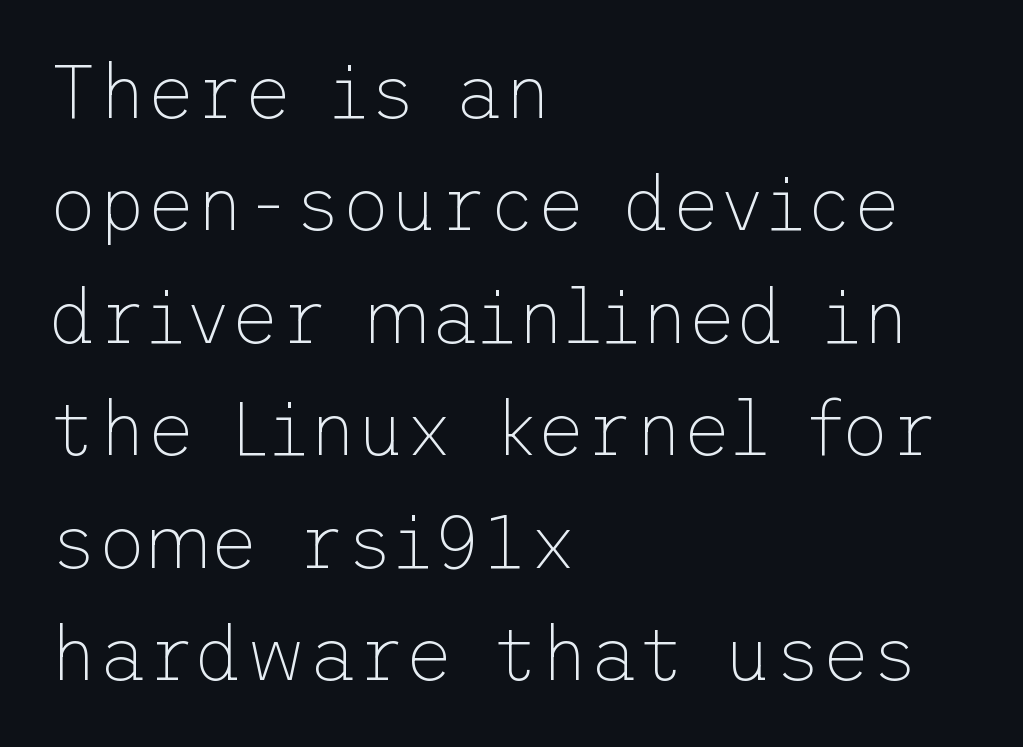
{"serif": "no", "italic": "no", "bold": "no", "weight": "thin", "width": "normal", "stroke_contrast": "low", "x_height": "medium", "underline": "no", "align": "left", "line_spacing": "normal", "line_spacing_ratio": 1.5, "letter_spacing": "normal", "letter_spacing_em": 0.0, "glyph_px": 75}
